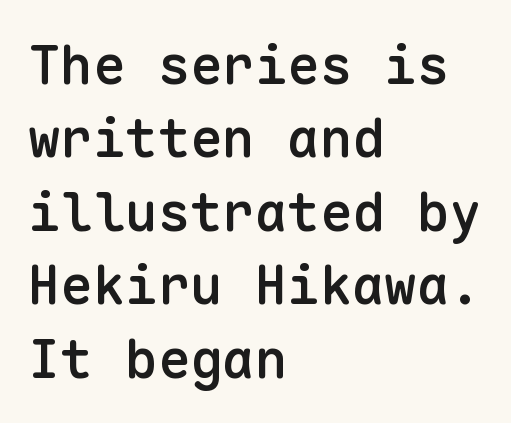
The image shows 54 px semibold sans-serif type, upright, monospaced; set left-aligned, normal line spacing (1.36x), normal letter spacing, not underlined; low stroke contrast and a medium x-height.
